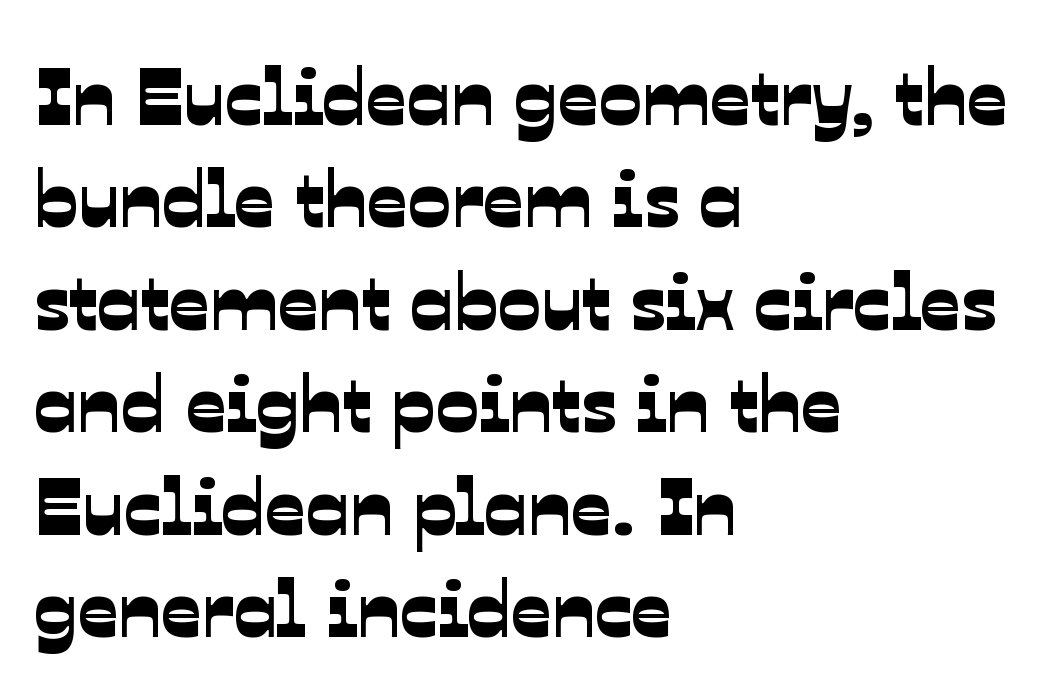
{"serif": "no", "width": "normal", "stroke_contrast": "low", "x_height": "medium", "monospaced": "no", "underline": "no", "align": "left", "line_spacing": "normal", "line_spacing_ratio": 1.28, "letter_spacing": "normal", "letter_spacing_em": 0.0, "glyph_px": 80}
